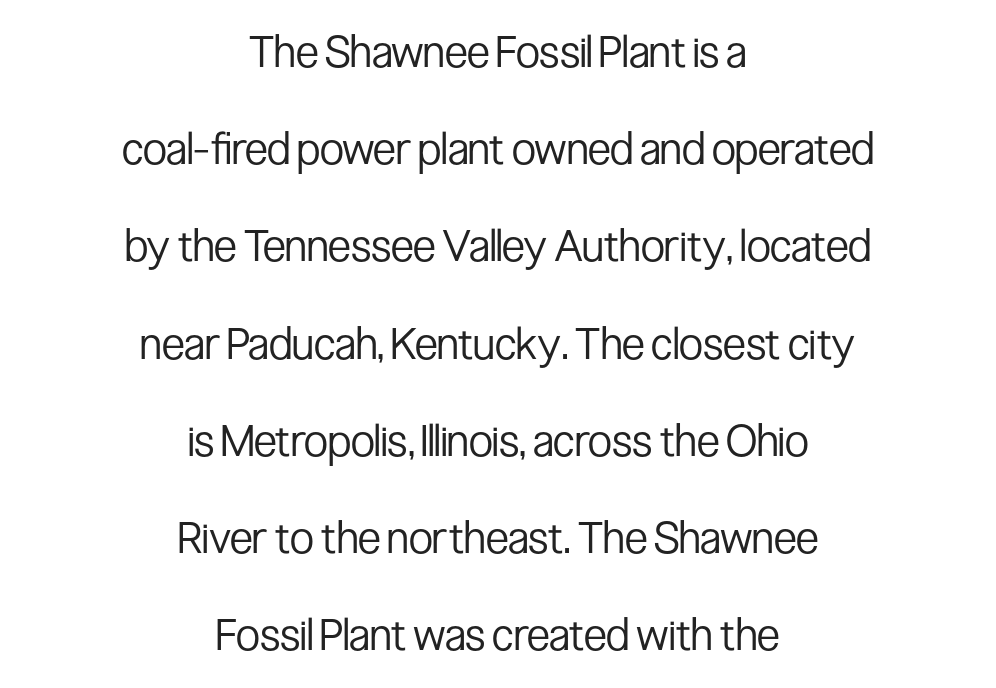
The leading is generous, giving the passage an open texture. This sample uses plain, unmodified letter spacing. The axis of the letterforms is exactly vertical. Does the copy run flush right? No — it is centered line by line.
